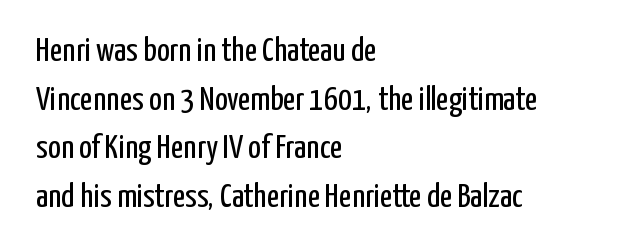
Alignment: flush left. The tracking reads as untouched default to a designer's eye. Unbolded letterforms with no extra heft. Underlining? Definitely not there. Stroke terminals: plain, sans-serif.
